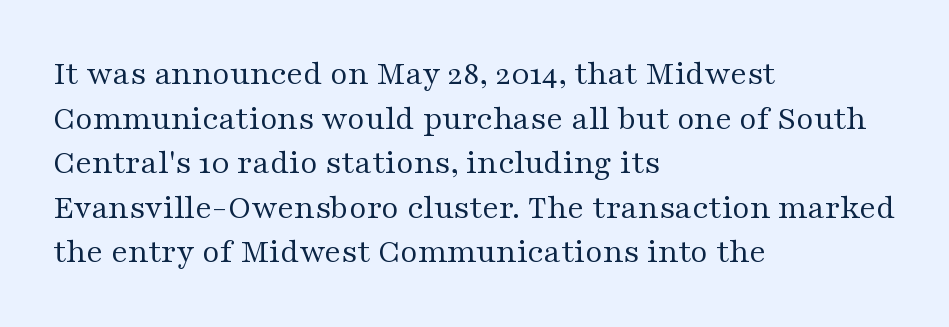
The compositor pushed each line to the left boundary. Words float on clear page, feet unadorned. These lines were composed using upright roman letters. Is this a sans? No — the strokes have serifs. The face used here is proportionally spaced, like ordinary book or web type. The designer left line spacing at the default.
